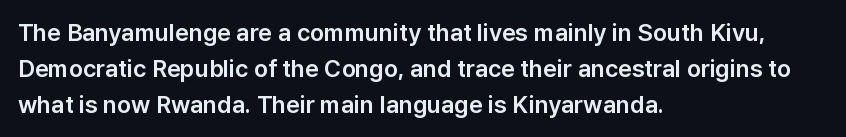
Q: Is the text italic (slanted)? A: No, it is upright.
Q: Is the text underlined? A: No.
Q: How is the paragraph aligned? A: Left-aligned.
Q: Is the spacing between letters normal or unusually wide? A: Normal.
Q: Is the spacing between lines tight, normal or loose? A: Normal.
